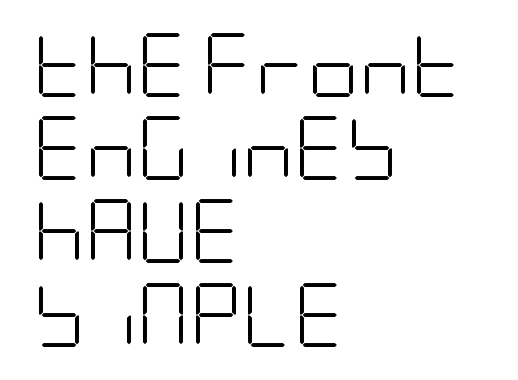
The image shows 64 px light, condensed sans-serif type, upright; set left-aligned, normal line spacing (1.3x), normal letter spacing, not underlined; low stroke contrast and a large x-height.
